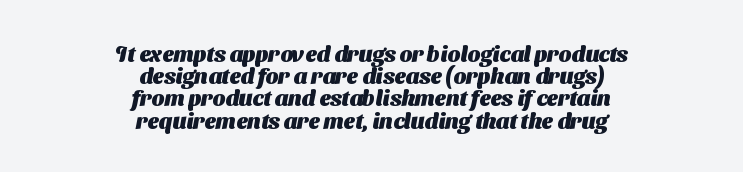
There is no visible air inserted between adjacent glyphs. Alignment: centered. Each new line begins almost immediately beneath the previous one. A dark, heavy texture on the line: the type is bold.
